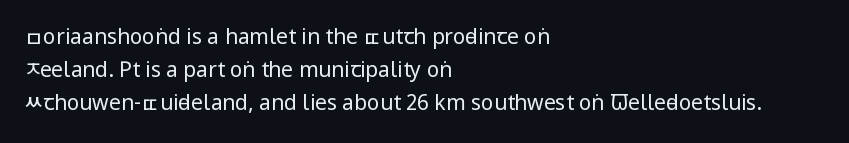
The image shows 21 px text type, upright; set left-aligned, normal line spacing (1.56x), normal letter spacing, not underlined.
